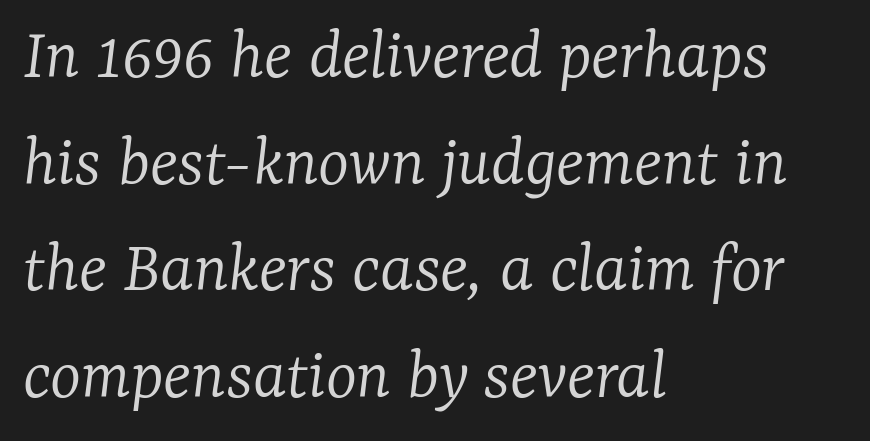
Q: Is the text bold? A: No.
Q: Is the text italic (slanted)? A: Yes, it leans right by about 7 degrees.
Q: Is the typeface a serif or a sans-serif typeface? A: Serif.
Q: Is the text underlined? A: No.
Q: How is the paragraph aligned? A: Left-aligned.
Q: Is the spacing between letters normal or unusually wide? A: Normal.
Q: Is the spacing between lines tight, normal or loose? A: Normal.
Q: Width (condensed, normal, or wide)? A: Normal.
Q: Stroke contrast? A: Low.
Q: x-height? A: Medium.
Q: Monospaced? A: No.
